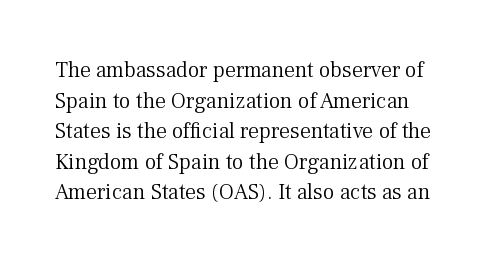
Characters remain perfectly vertical along every line. Is the type heavy? It reads as light-to-regular instead. Descender tails drop into unmarked territory. Evenly set lines give the paragraph a standard silhouette.
